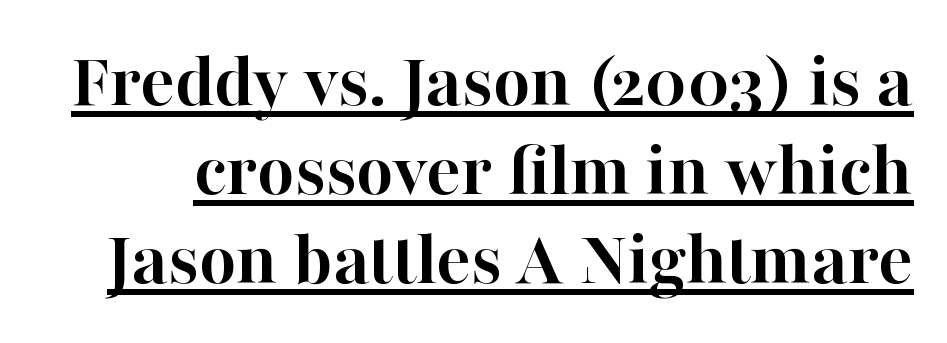
The image shows 80 px semibold serif type, upright; set tight line spacing (1.11x), normal letter spacing, underlined; high stroke contrast and a medium x-height.
